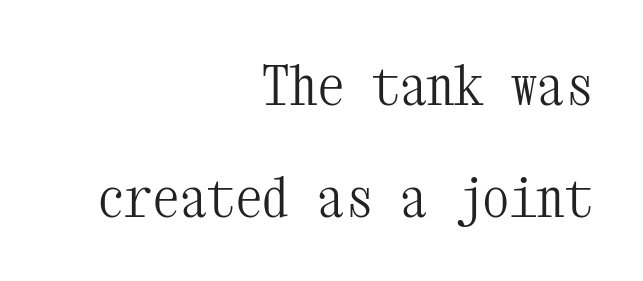
The typeface has the unassuming heft of standard copy or less. Summary of vertical rhythm: relaxed, with wide interline spacing. The letters sit at their default tracking, neither squeezed nor spread. Serif or sans? Serif — the stroke terminals have little feet.
